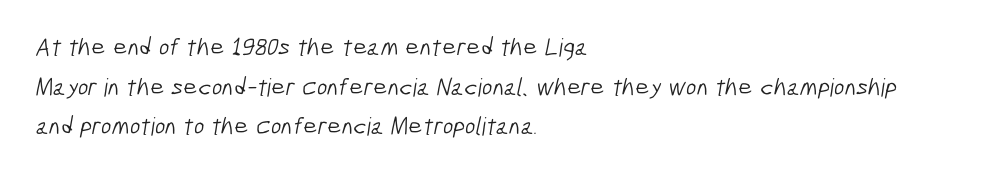
Q: Is the text bold? A: No.
Q: Is the text underlined? A: No.
Q: How is the paragraph aligned? A: Left-aligned.
Q: Is the spacing between letters normal or unusually wide? A: Normal.
Q: Is the spacing between lines tight, normal or loose? A: Normal.
